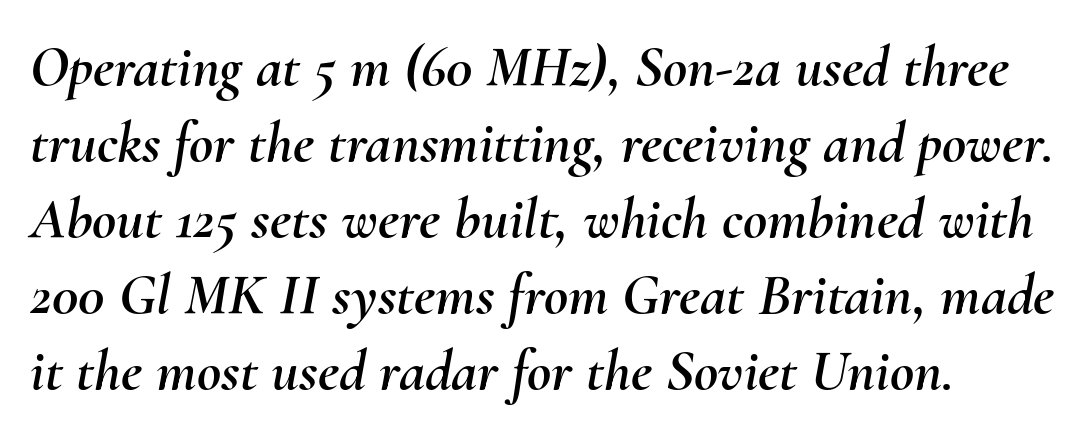
Q: Is the text italic (slanted)? A: Yes, it leans right by about 10 degrees.
Q: Is the text underlined? A: No.
Q: How is the paragraph aligned? A: Left-aligned.
Q: Is the spacing between letters normal or unusually wide? A: Normal.
Q: Is the spacing between lines tight, normal or loose? A: Normal.
Q: Width (condensed, normal, or wide)? A: Normal.
Q: Stroke contrast? A: Medium.
Q: x-height? A: Small.
Q: Monospaced? A: No.
